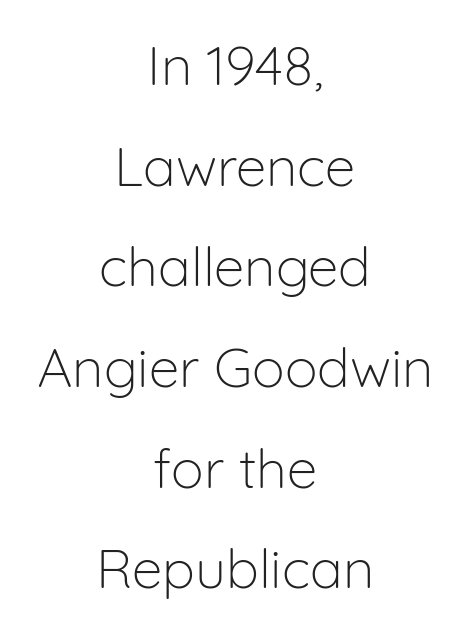
Beneath every word, the page is bare. You could not count columns in this text — the font is proportionally spaced. The rag falls on both sides of this text block equally. Nothing heavy about these letters — not bold at all. Nope, no serifs anywhere on these letters.
